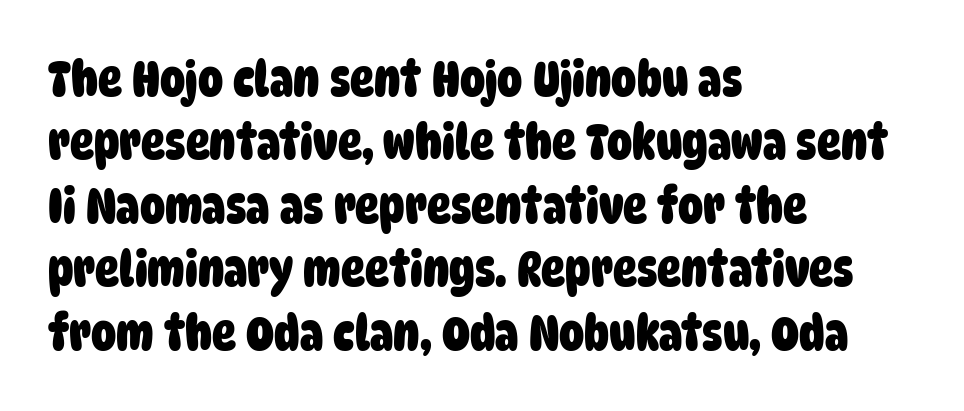
Q: Is the text bold? A: Yes.
Q: Is the typeface a serif or a sans-serif typeface? A: Sans-serif.
Q: Is the text underlined? A: No.
Q: How is the paragraph aligned? A: Left-aligned.
Q: Is the spacing between letters normal or unusually wide? A: Normal.
Q: Is the spacing between lines tight, normal or loose? A: Normal.
Q: Width (condensed, normal, or wide)? A: Condensed.
Q: Stroke contrast? A: Low.
Q: x-height? A: Large.
Q: Monospaced? A: No.
